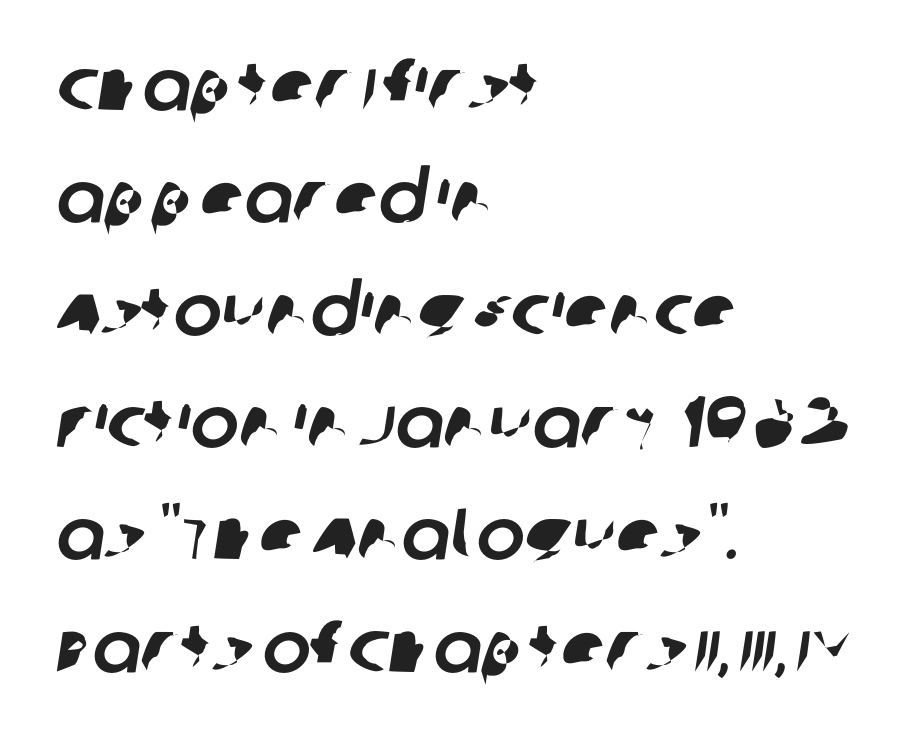
Q: Is the typeface a serif or a sans-serif typeface? A: Sans-serif.
Q: Is the text underlined? A: No.
Q: How is the paragraph aligned? A: Left-aligned.
Q: Is the spacing between letters normal or unusually wide? A: Normal.
Q: Is the spacing between lines tight, normal or loose? A: Normal.
Q: Width (condensed, normal, or wide)? A: Normal.
Q: Stroke contrast? A: Low.
Q: x-height? A: Large.
Q: Monospaced? A: No.
